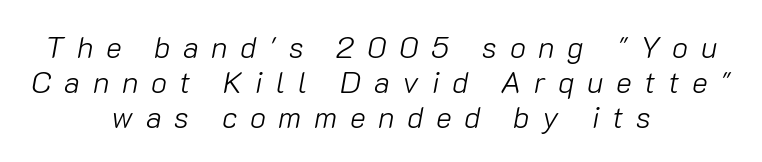
Q: Is the text bold? A: No.
Q: Is the text italic (slanted)? A: Yes, it leans right by about 10 degrees.
Q: Is the text underlined? A: No.
Q: How is the paragraph aligned? A: Centered.
Q: Is the spacing between letters normal or unusually wide? A: Unusually wide.
Q: Width (condensed, normal, or wide)? A: Normal.
Q: Stroke contrast? A: Low.
Q: x-height? A: Medium.
Q: Monospaced? A: No.
